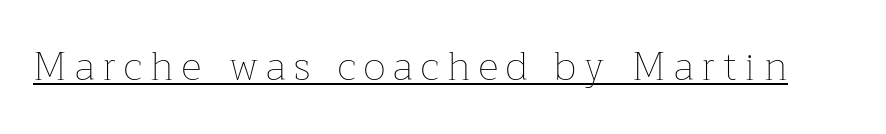
The rendering uses natural spacing where letterforms have individual widths. The rendering uses the underline text-decoration. Every character sits straight up, as roman type does. Vertical stems look standard width or narrower in stroke.
